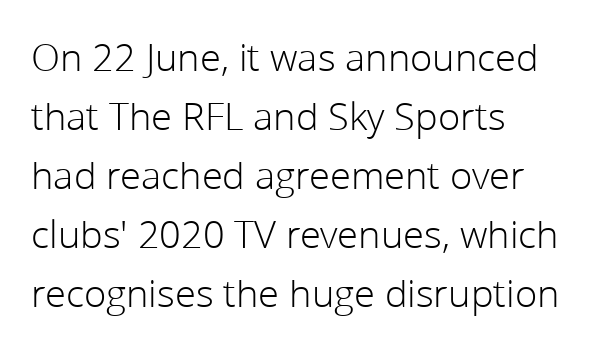
Q: Is the text bold? A: No.
Q: Is the text italic (slanted)? A: No, it is upright.
Q: Is the typeface a serif or a sans-serif typeface? A: Sans-serif.
Q: Is the text underlined? A: No.
Q: How is the paragraph aligned? A: Left-aligned.
Q: Is the spacing between letters normal or unusually wide? A: Normal.
Q: Is the spacing between lines tight, normal or loose? A: Normal.
Q: Width (condensed, normal, or wide)? A: Normal.
Q: Stroke contrast? A: Low.
Q: x-height? A: Medium.
Q: Monospaced? A: No.
